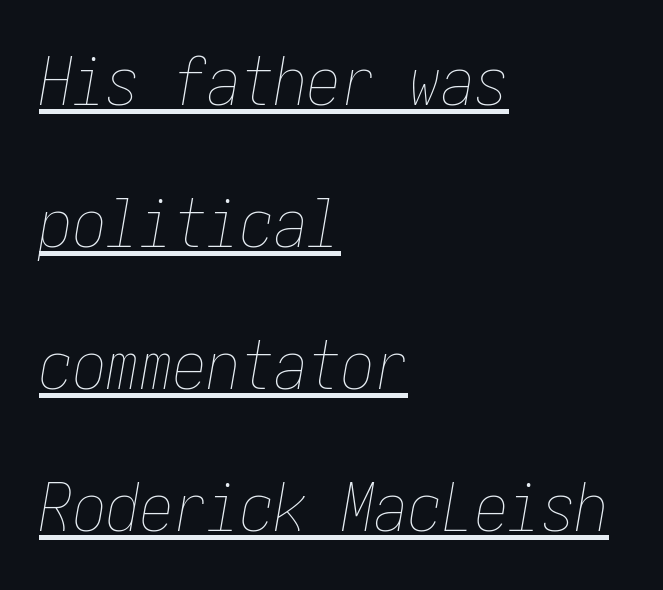
The image shows 67 px thin, condensed type, italic (leaning right); set left-aligned, loose line spacing (2.12x), normal letter spacing, underlined; low stroke contrast and a medium x-height.
